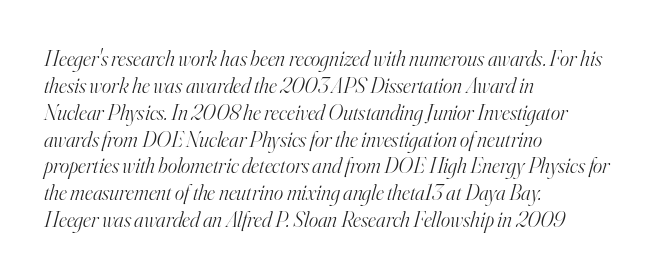
{"italic": "yes", "lean": "right", "slant_degrees": 16, "bold": "no", "underline": "no", "align": "left", "line_spacing_ratio": 1.22, "letter_spacing": "normal", "letter_spacing_em": 0.0, "glyph_px": 22}
